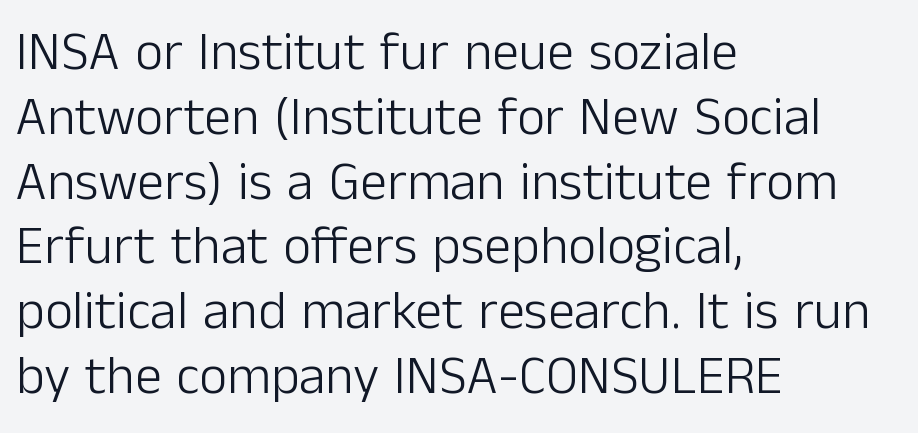
The image shows 54 px light sans-serif type, upright; set left-aligned, line spacing 1.2x, normal letter spacing, not underlined; low stroke contrast and a medium x-height.
